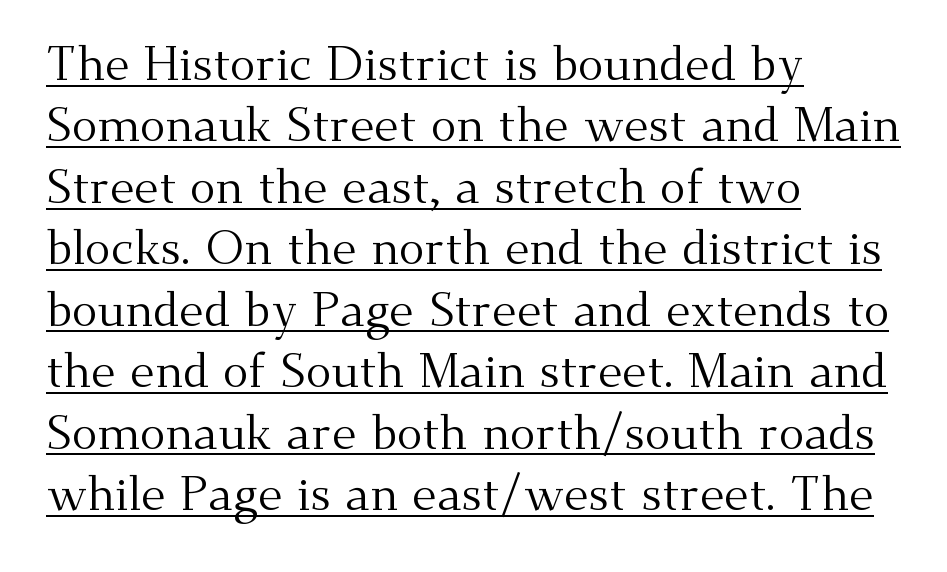
{"serif": "yes", "italic": "no", "bold": "no", "weight": "regular", "width": "normal", "stroke_contrast": "medium", "x_height": "small", "monospaced": "no", "underline": "yes", "align": "left", "line_spacing": "normal", "line_spacing_ratio": 1.28, "letter_spacing": "normal", "letter_spacing_em": 0.0, "glyph_px": 48}
